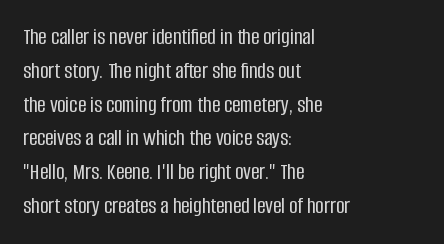
The image shows 23 px text type, upright; set left-aligned, normal line spacing (1.47x), normal letter spacing, not underlined.
